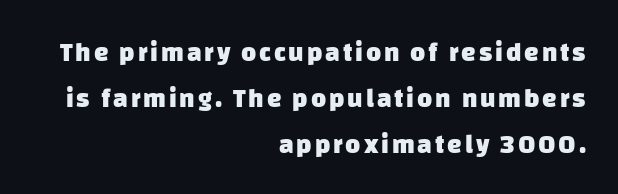
The image shows 26 px bold type; set right-aligned, line spacing 1.77x, not underlined.
